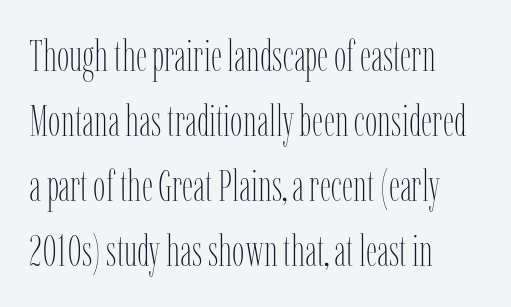
Note the varied advance widths — an 'i' is clearly narrower than an 'm'. A light-to-regular cut is what we see here. This rendering uses left alignment, leaving the right contour irregular. The lines sit at an ordinary, default distance from one another. The axis of the letterforms is exactly vertical. Only glyphs here, with clear space below each row.
